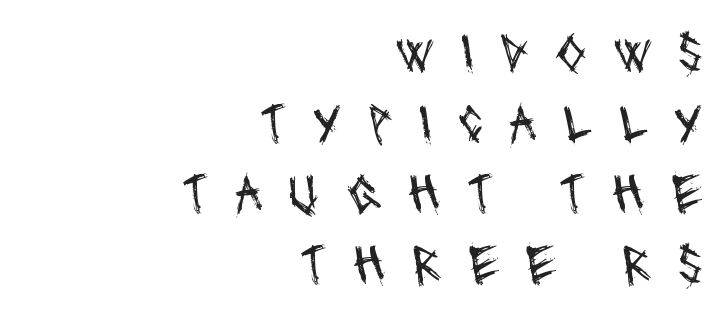
Q: Is the text bold? A: No.
Q: Is the typeface a serif or a sans-serif typeface? A: Sans-serif.
Q: Is the text underlined? A: No.
Q: How is the paragraph aligned? A: Right-aligned.
Q: Is the spacing between letters normal or unusually wide? A: Unusually wide.
Q: Width (condensed, normal, or wide)? A: Condensed.
Q: Stroke contrast? A: Medium.
Q: x-height? A: Large.
Q: Monospaced? A: No.
